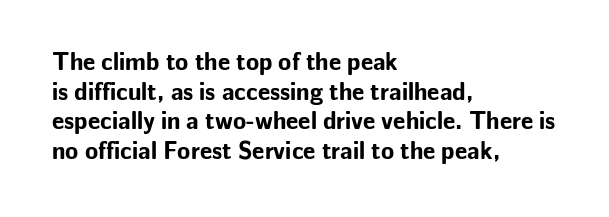
Q: Is the text bold? A: Yes.
Q: Is the text italic (slanted)? A: No, it is upright.
Q: Is the text underlined? A: No.
Q: How is the paragraph aligned? A: Left-aligned.
Q: Is the spacing between letters normal or unusually wide? A: Normal.
